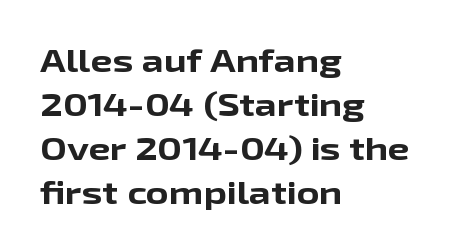
The image shows 31 px bold, wide sans-serif type, upright; set left-aligned, normal line spacing (1.42x), normal letter spacing, not underlined; low stroke contrast and a medium x-height.
